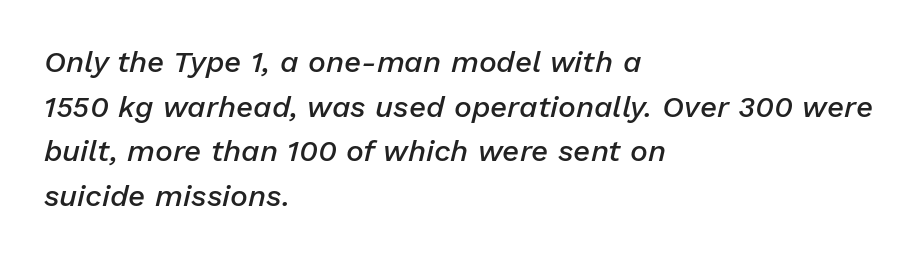
The image shows 30 px semibold type, italic (leaning right); set left-aligned, normal line spacing (1.49x), normal letter spacing, not underlined; low stroke contrast and a medium x-height.
